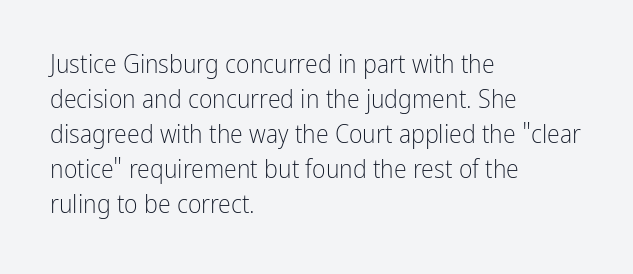
Q: Is the text bold? A: No.
Q: Is the text italic (slanted)? A: No, it is upright.
Q: Is the text underlined? A: No.
Q: How is the paragraph aligned? A: Left-aligned.
Q: Is the spacing between letters normal or unusually wide? A: Normal.
Q: Is the spacing between lines tight, normal or loose? A: Normal.
